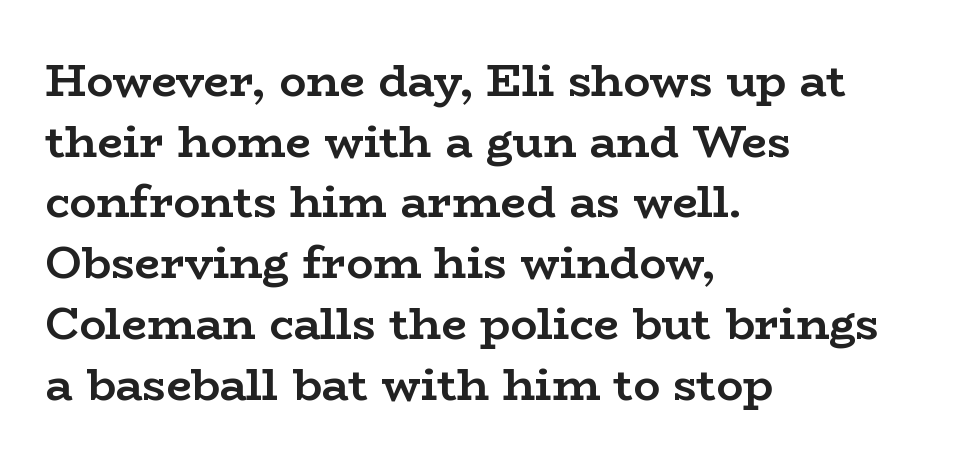
Reading down the column, the eye jumps a familiar distance to each next line. The typesetter chose a ragged-right arrangement here. Think of a printed novel: that variable character pitch is what you see here. Standard letterfit; no display-style spreading of the glyphs. Clear beneath every line of the passage.
